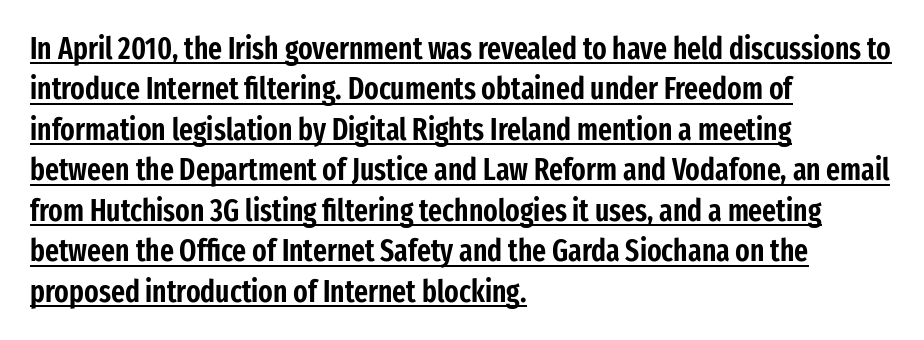
Q: Is the text italic (slanted)? A: No, it is upright.
Q: Is the typeface a serif or a sans-serif typeface? A: Sans-serif.
Q: Is the text underlined? A: Yes.
Q: How is the paragraph aligned? A: Left-aligned.
Q: Is the spacing between letters normal or unusually wide? A: Normal.
Q: Is the spacing between lines tight, normal or loose? A: Normal.
Q: Width (condensed, normal, or wide)? A: Condensed.
Q: Stroke contrast? A: Low.
Q: x-height? A: Medium.
Q: Monospaced? A: No.
